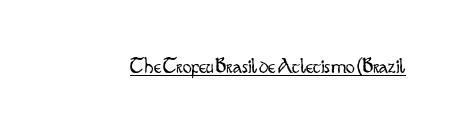
Q: Is the text bold? A: No.
Q: Is the text italic (slanted)? A: No, it is upright.
Q: Is the text underlined? A: Yes.
Q: Is the spacing between letters normal or unusually wide? A: Normal.
